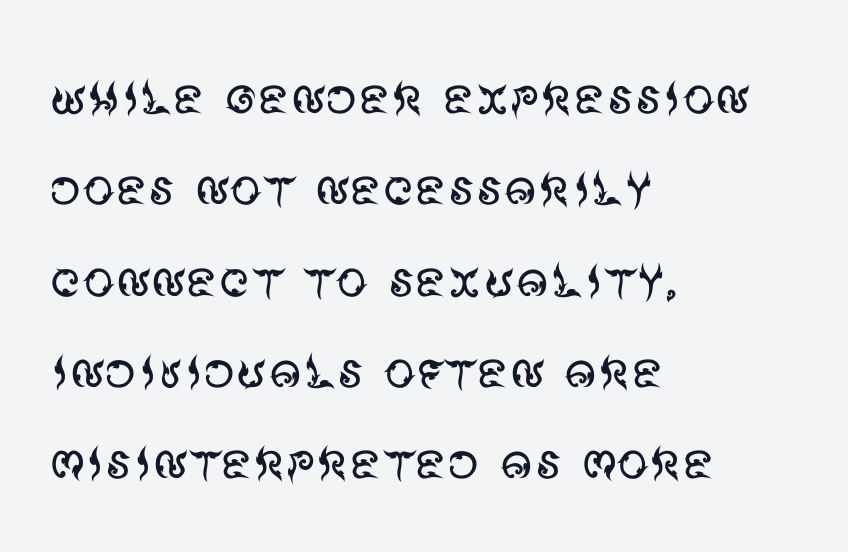
{"serif": "no", "italic": "no", "bold": "no", "weight": "regular", "width": "normal", "stroke_contrast": "medium", "x_height": "large", "monospaced": "no", "underline": "no", "align": "left", "line_spacing": "normal", "line_spacing_ratio": 1.45, "letter_spacing": "normal", "letter_spacing_em": 0.0, "glyph_px": 63}
